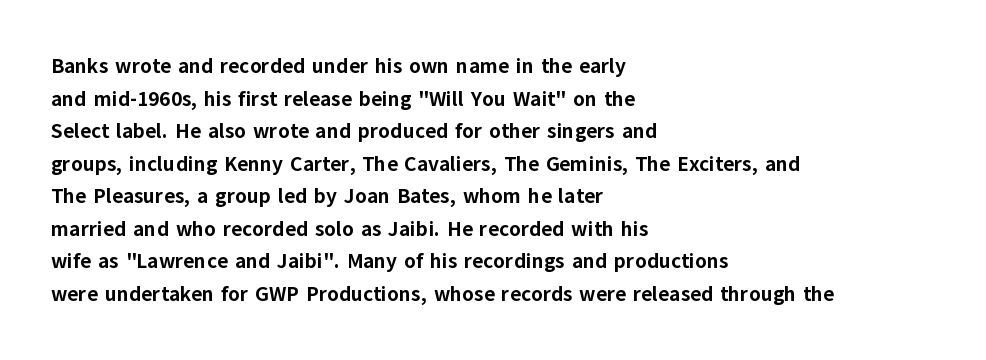
The rendering anchors every line to the left-hand side. In terms of posture, this sample is upright. This sample uses plain, unmodified letter spacing. The gap between lines stays unmarked.
